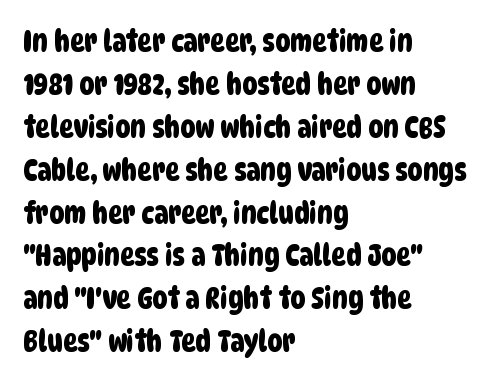
The image shows 30 px condensed sans-serif type; set left-aligned, normal line spacing (1.43x), normal letter spacing, not underlined; low stroke contrast and a large x-height.
